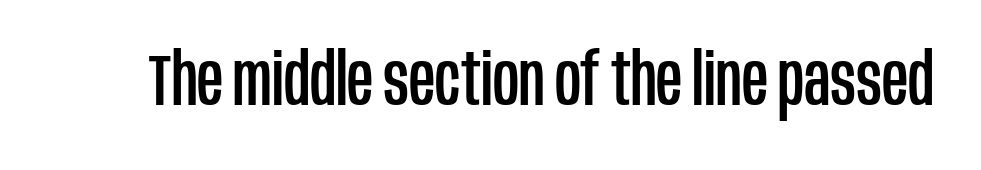
The image shows 72 px condensed sans-serif type, upright; set normal letter spacing, not underlined; low stroke contrast and a large x-height.
